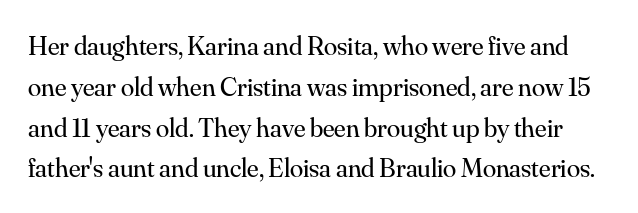
The image shows 27 px text type, upright; set normal line spacing (1.51x), normal letter spacing, not underlined.
